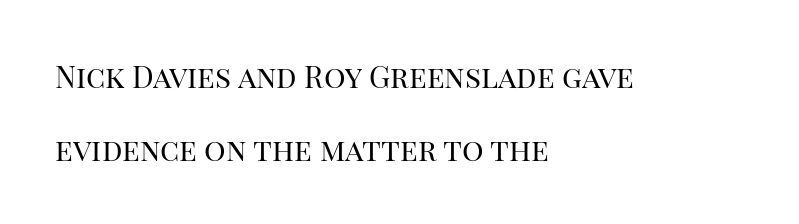
Leftover space on each line is placed entirely after the last word. What's the leading like? Stretched, with rows far apart. The face used here is proportionally spaced, like ordinary book or web type. Ink coverage per letter is moderate at most.
